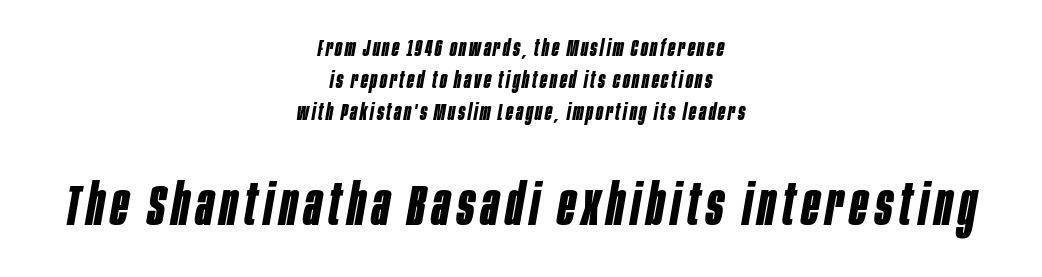
Q: Is the text bold? A: Yes.
Q: Is the text italic (slanted)? A: Yes, it leans right by about 10 degrees.
Q: Is the text underlined? A: No.
Q: How is the paragraph aligned? A: Centered.
Q: Is the spacing between lines tight, normal or loose? A: Normal.
Q: Which block of text is set in a larger size, the first (top) or the second (bottom)? A: The second (bottom) one.
Q: Width (condensed, normal, or wide)? A: Condensed.
Q: Stroke contrast? A: Low.
Q: x-height? A: Large.
Q: Monospaced? A: No.
